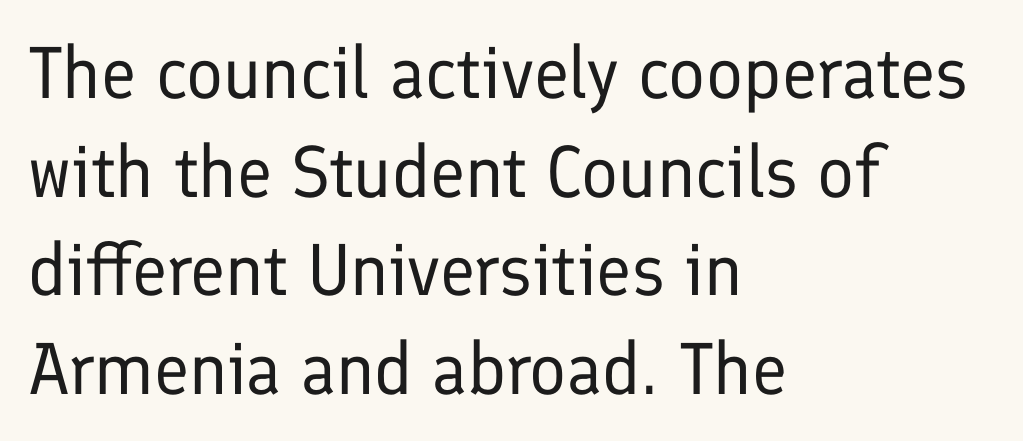
Q: Is the text bold? A: No.
Q: Is the text italic (slanted)? A: No, it is upright.
Q: Is the typeface a serif or a sans-serif typeface? A: Sans-serif.
Q: Is the text underlined? A: No.
Q: How is the paragraph aligned? A: Left-aligned.
Q: Is the spacing between letters normal or unusually wide? A: Normal.
Q: Is the spacing between lines tight, normal or loose? A: Normal.
Q: Width (condensed, normal, or wide)? A: Normal.
Q: Stroke contrast? A: Low.
Q: x-height? A: Medium.
Q: Monospaced? A: No.
